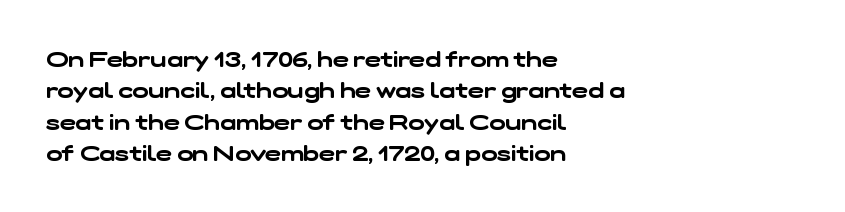
Q: Is the text underlined? A: No.
Q: How is the paragraph aligned? A: Left-aligned.
Q: Is the spacing between letters normal or unusually wide? A: Normal.
Q: Is the spacing between lines tight, normal or loose? A: Normal.
